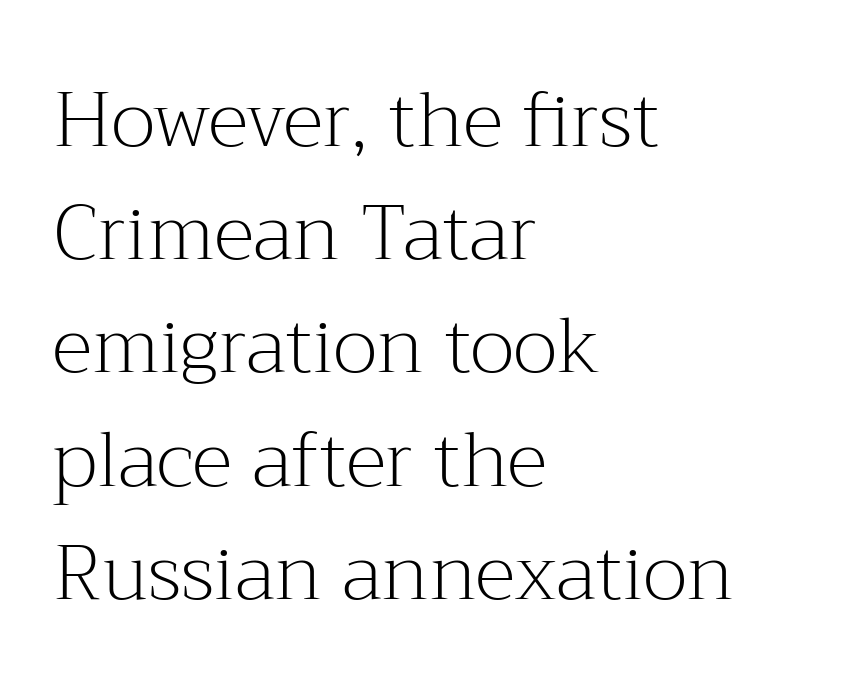
Bare-footed words on every line. Vertical strokes here are truly vertical. A typesetter would call this proportional, since set widths differ per character. Regarding serifs, this sample has them. The rendering keeps characters at their native spacing. The rag falls on the right side of this text block.
